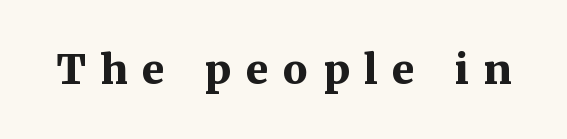
The image shows 41 px bold serif type, upright; set unusually wide letter spacing (+0.36 em), not underlined; medium stroke contrast and a medium x-height.
